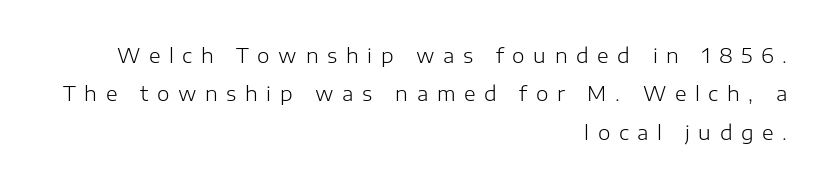
Q: Is the text bold? A: No.
Q: Is the text italic (slanted)? A: No, it is upright.
Q: Is the text underlined? A: No.
Q: How is the paragraph aligned? A: Right-aligned.
Q: Is the spacing between letters normal or unusually wide? A: Unusually wide.
Q: Is the spacing between lines tight, normal or loose? A: Loose.
